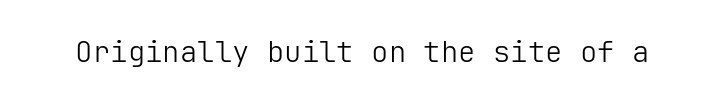
Q: Is the text bold? A: No.
Q: Is the text italic (slanted)? A: No, it is upright.
Q: Is the typeface a serif or a sans-serif typeface? A: Sans-serif.
Q: Is the text underlined? A: No.
Q: Is the spacing between letters normal or unusually wide? A: Normal.
Q: Width (condensed, normal, or wide)? A: Normal.
Q: Stroke contrast? A: Low.
Q: x-height? A: Medium.
